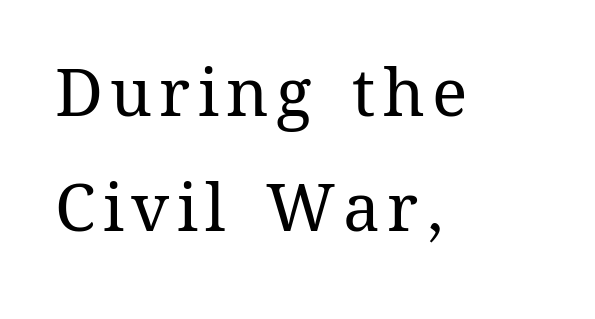
Is this a fixed-width face? No — the glyphs have proportional, varying widths. The rendering anchors every line to the left-hand side. Underlining? Definitely not there. Do the letters lean? They stand straight.
